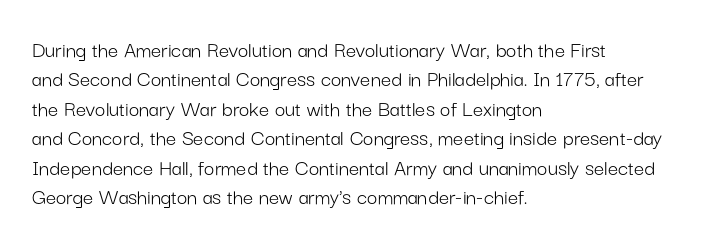
It's the straight-up-and-down kind of type. The face used here is rendered with its standard letterfit. The setting favours the left margin, as ordinary paragraphs usually do. This is not heavy type; no bold has been used. Interline gaps are of average width in this sample.
